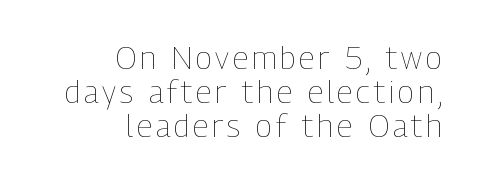
Q: Is the text bold? A: No.
Q: Is the text italic (slanted)? A: No, it is upright.
Q: Is the text underlined? A: No.
Q: How is the paragraph aligned? A: Right-aligned.
Q: Is the spacing between lines tight, normal or loose? A: Tight.
Q: Width (condensed, normal, or wide)? A: Condensed.
Q: Stroke contrast? A: Low.
Q: x-height? A: Medium.
Q: Monospaced? A: No.
